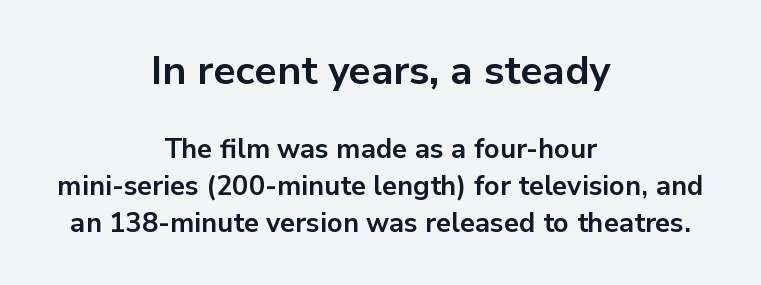
{"serif": "no", "italic": "no", "bold": "yes", "weight": "bold", "width": "normal", "stroke_contrast": "low", "x_height": "medium", "monospaced": "no", "underline": "no", "align": "center", "line_spacing": "normal", "line_spacing_ratio": 1.37, "letter_spacing": "normal", "letter_spacing_em": 0.0, "larger_block": "first", "size_ratio": 1.48, "glyph_px": 40}
